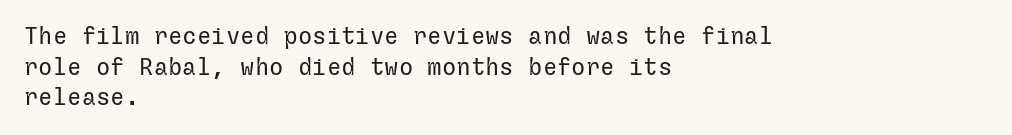
The image shows 24 px text type, upright; set left-aligned, normal line spacing (1.28x), normal letter spacing, not underlined.
